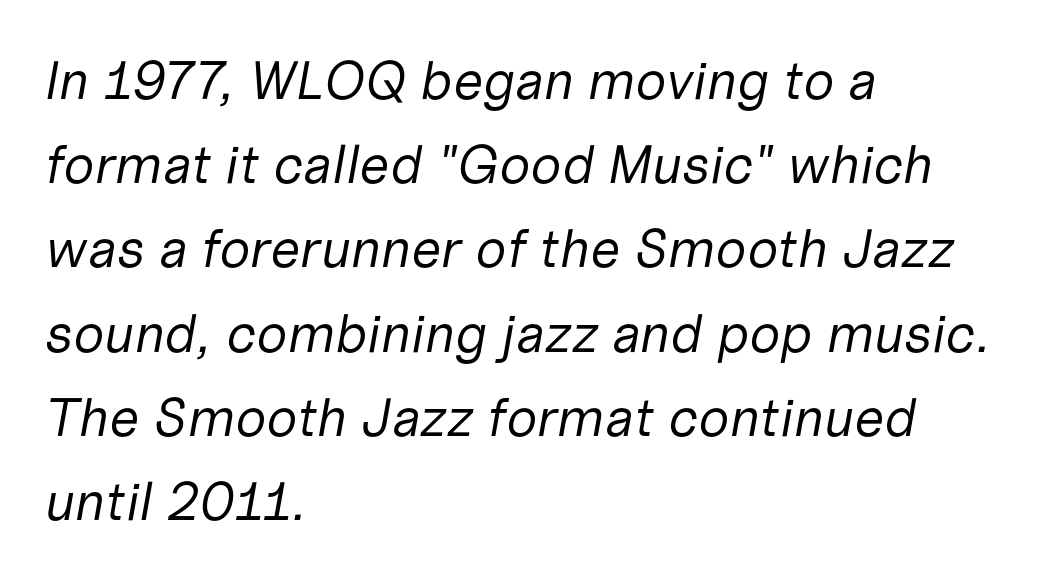
Q: Is the text bold? A: No.
Q: Is the text italic (slanted)? A: Yes, it leans right by about 10 degrees.
Q: Is the text underlined? A: No.
Q: How is the paragraph aligned? A: Left-aligned.
Q: Is the spacing between letters normal or unusually wide? A: Normal.
Q: Is the spacing between lines tight, normal or loose? A: Normal.
Q: Width (condensed, normal, or wide)? A: Normal.
Q: Stroke contrast? A: Low.
Q: x-height? A: Medium.
Q: Monospaced? A: No.
